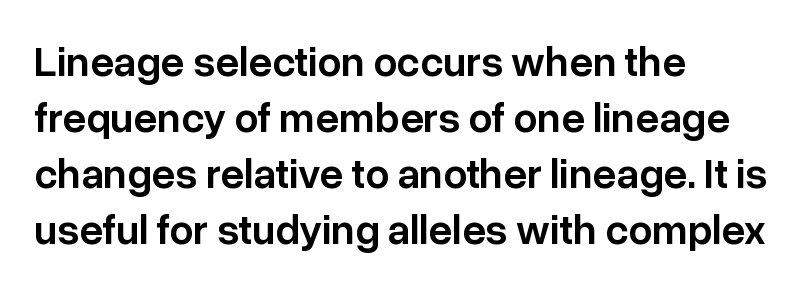
Q: Is the text bold? A: Semi-bold.
Q: Is the text italic (slanted)? A: No, it is upright.
Q: Is the typeface a serif or a sans-serif typeface? A: Sans-serif.
Q: Is the text underlined? A: No.
Q: How is the paragraph aligned? A: Left-aligned.
Q: Is the spacing between letters normal or unusually wide? A: Normal.
Q: Is the spacing between lines tight, normal or loose? A: Normal.
Q: Width (condensed, normal, or wide)? A: Normal.
Q: Stroke contrast? A: Low.
Q: x-height? A: Medium.
Q: Monospaced? A: No.
